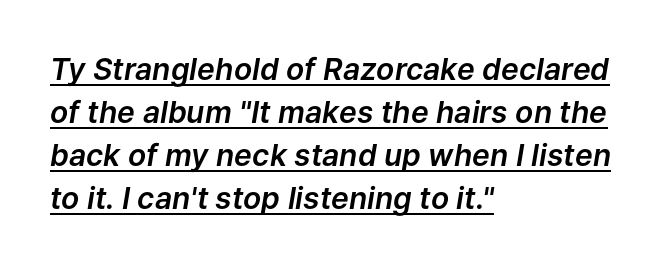
Q: Is the text italic (slanted)? A: Yes, it leans right by about 9 degrees.
Q: Is the text underlined? A: Yes.
Q: How is the paragraph aligned? A: Left-aligned.
Q: Is the spacing between letters normal or unusually wide? A: Normal.
Q: Is the spacing between lines tight, normal or loose? A: Normal.
Q: Width (condensed, normal, or wide)? A: Normal.
Q: Stroke contrast? A: Low.
Q: x-height? A: Medium.
Q: Monospaced? A: No.
